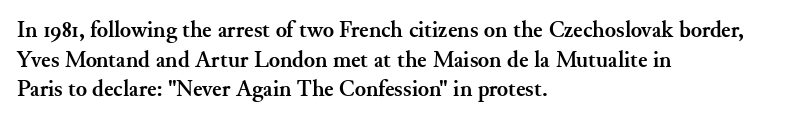
Q: Is the text bold? A: Yes.
Q: Is the text italic (slanted)? A: No, it is upright.
Q: Is the text underlined? A: No.
Q: How is the paragraph aligned? A: Left-aligned.
Q: Is the spacing between letters normal or unusually wide? A: Normal.
Q: Is the spacing between lines tight, normal or loose? A: Normal.
